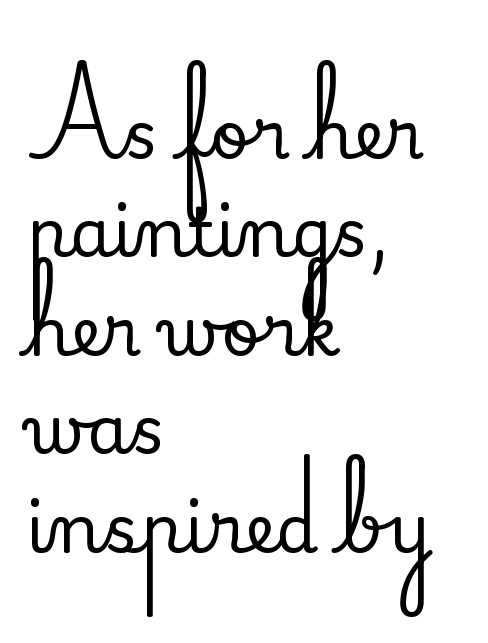
The image shows 67 px serif type, upright; set left-aligned, normal line spacing (1.47x), normal letter spacing, not underlined; medium stroke contrast and a small x-height.
